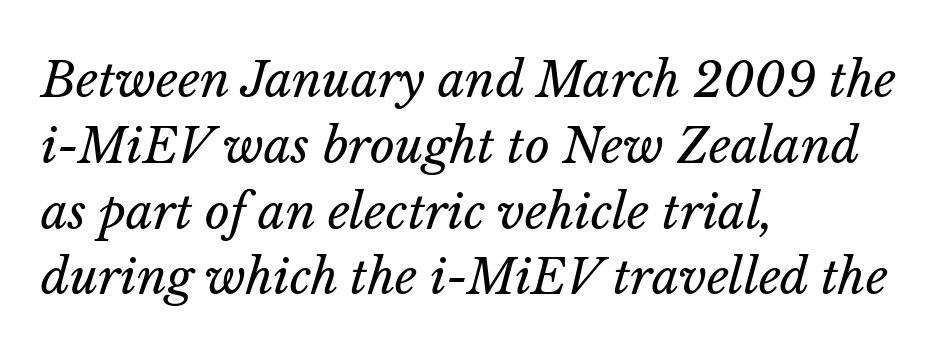
The image shows 48 px regular-weight type, italic (leaning right); set left-aligned, normal line spacing (1.37x), normal letter spacing, not underlined; low stroke contrast and a medium x-height.
